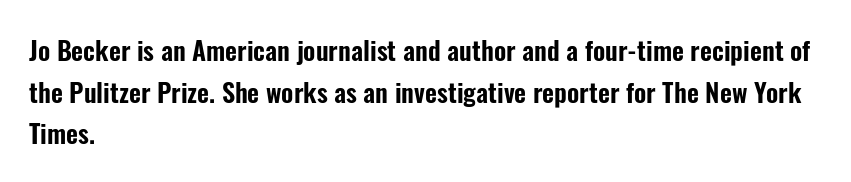
{"italic": "no", "underline": "no", "align": "left", "line_spacing": "normal", "line_spacing_ratio": 1.6, "letter_spacing": "normal", "letter_spacing_em": 0.0, "glyph_px": 26}
